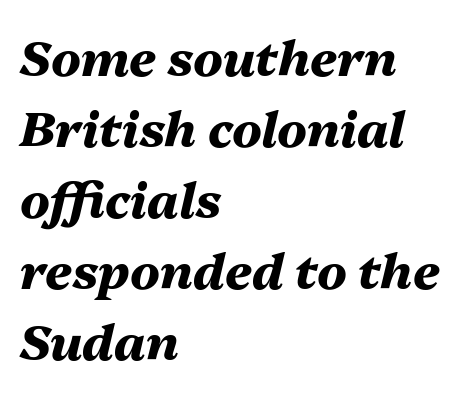
Q: Is the text bold? A: Yes.
Q: Is the text italic (slanted)? A: Yes, it leans right by about 13 degrees.
Q: Is the text underlined? A: No.
Q: How is the paragraph aligned? A: Left-aligned.
Q: Is the spacing between letters normal or unusually wide? A: Normal.
Q: Is the spacing between lines tight, normal or loose? A: Normal.
Q: Width (condensed, normal, or wide)? A: Normal.
Q: Stroke contrast? A: Medium.
Q: x-height? A: Medium.
Q: Monospaced? A: No.
